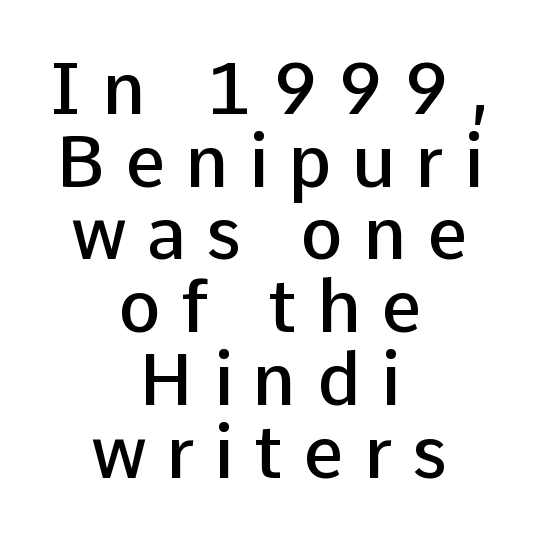
{"serif": "no", "italic": "no", "bold": "semi", "weight": "semibold", "width": "normal", "stroke_contrast": "low", "x_height": "medium", "monospaced": "no", "underline": "no", "align": "center", "line_spacing": "tight", "line_spacing_ratio": 1.01, "letter_spacing": "wide", "letter_spacing_em": 0.28, "glyph_px": 72}
